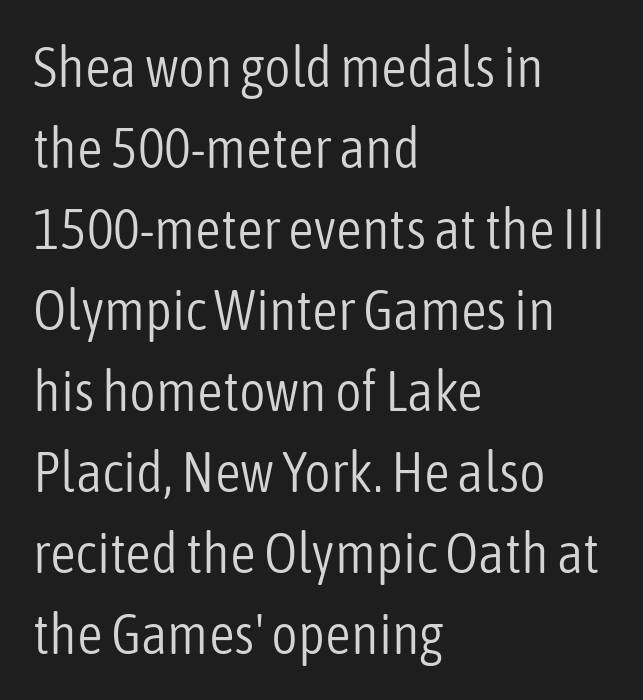
This sample keeps an unexceptional amount of space between lines. Does the lettering tilt? It doesn't — this is upright. Check where the strokes stop: nothing finishes them off — pure sans. You could call the tracking neutral — neither tight nor loose. No word sits above an underline.
